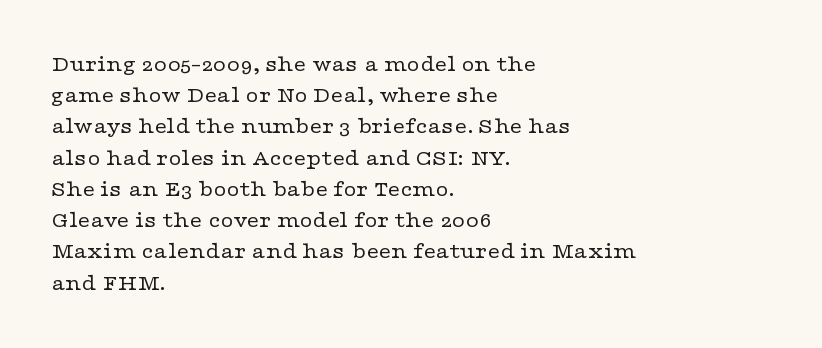
Every row of glyphs begins at an identical x-position on the left. The typesetting does not lean heavy: it is not bold. One glance says typical: line gaps are just what's usual. Underlining? Definitely not there.
